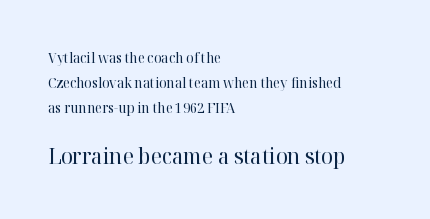
Glance below the letters and you will spot only blank space. Spacing between characters is what you'd get straight out of the box. Small over large — that's the arrangement of the two blocks here. The rendering anchors every line to the left-hand side.
